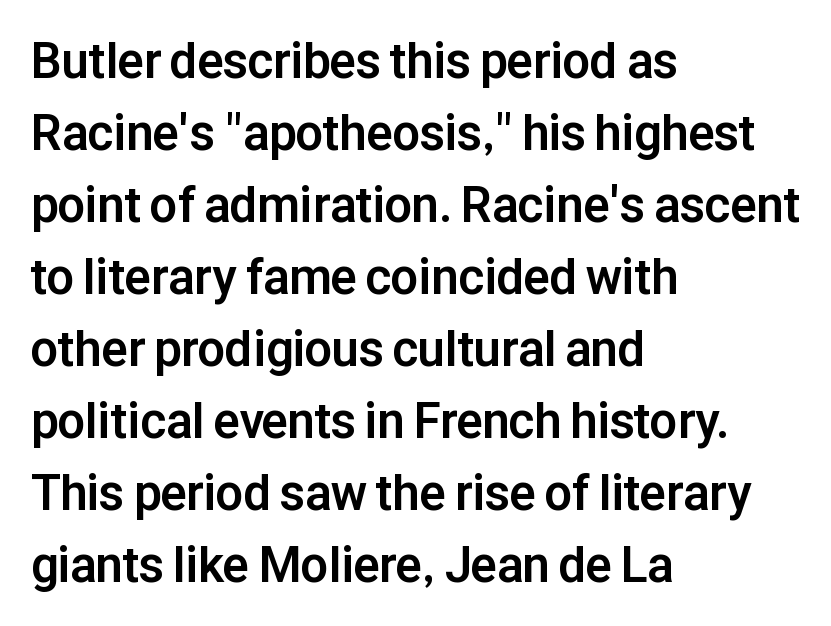
{"serif": "no", "italic": "no", "bold": "yes", "weight": "bold", "width": "normal", "stroke_contrast": "low", "x_height": "medium", "monospaced": "no", "underline": "no", "align": "left", "line_spacing": "normal", "line_spacing_ratio": 1.47, "letter_spacing": "normal", "letter_spacing_em": 0.0, "glyph_px": 49}
